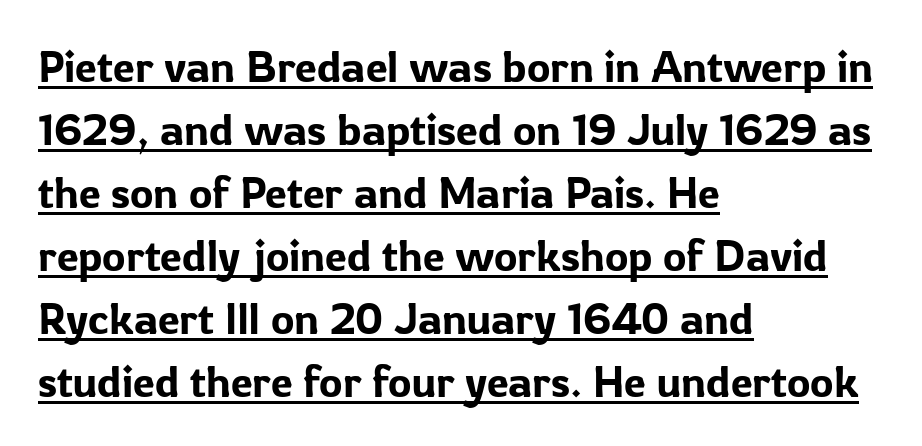
The typesetter has applied underlining to the passage shown. Character widths vary here, with narrow letters taking less room than wide ones. What's the leading like? Ordinary, nothing unusual. Italic? Not at all — the glyphs are vertical. Horizontally, the lines are justified to the leading edge only. Compared with typical body copy, the letter spacing here is the same.
